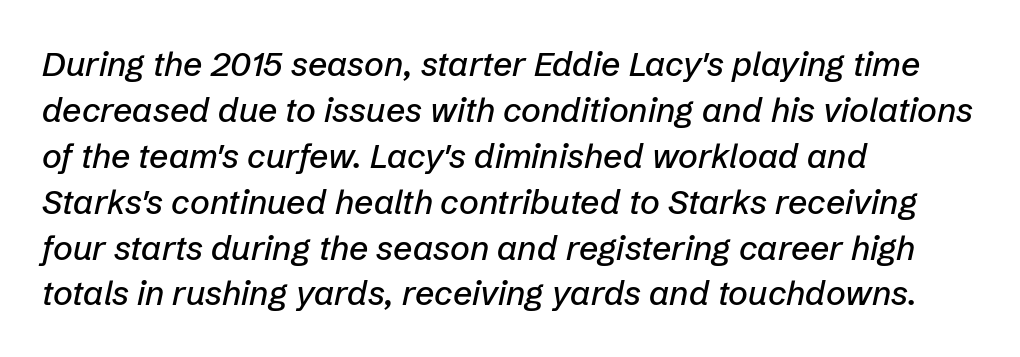
Q: Is the text italic (slanted)? A: Yes, it leans right by about 12 degrees.
Q: Is the text underlined? A: No.
Q: How is the paragraph aligned? A: Left-aligned.
Q: Is the spacing between letters normal or unusually wide? A: Normal.
Q: Is the spacing between lines tight, normal or loose? A: Normal.
Q: Width (condensed, normal, or wide)? A: Normal.
Q: Stroke contrast? A: Low.
Q: x-height? A: Medium.
Q: Monospaced? A: No.
